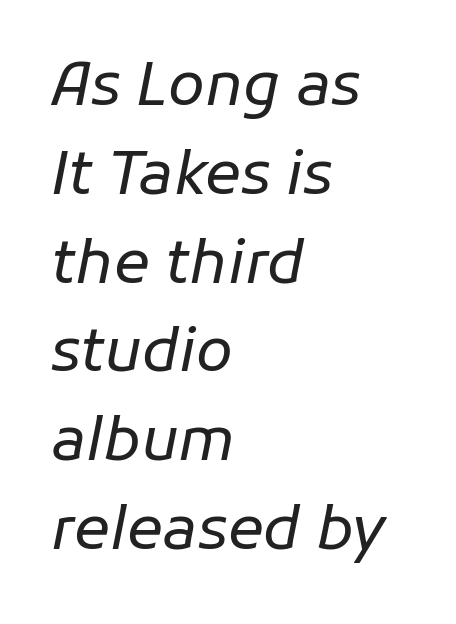
If you drew a line through each stem, it would be angled. Nothing heavy about these letters — not bold at all. Bare-footed words on every line. Compared with typical body copy, the letter spacing here is the same. This sample has the flowing, uneven cadence of proportional lettering. The ragged edge is on the right, which tells us the setting is flush left.
